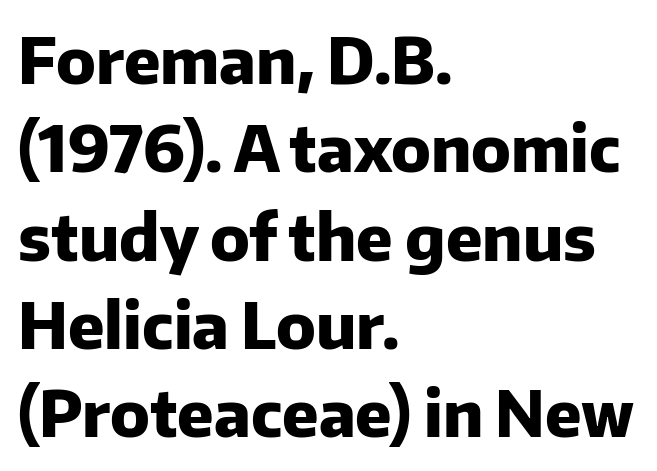
In CSS terms this would be text-align: left. This is sans-serif lettering, the kind often seen on screens and signage. Italic? Not at all — the glyphs are vertical. This rendering leaves character spacing at its baseline value. The strokes are fattened all the way to bold. Regular leading.
